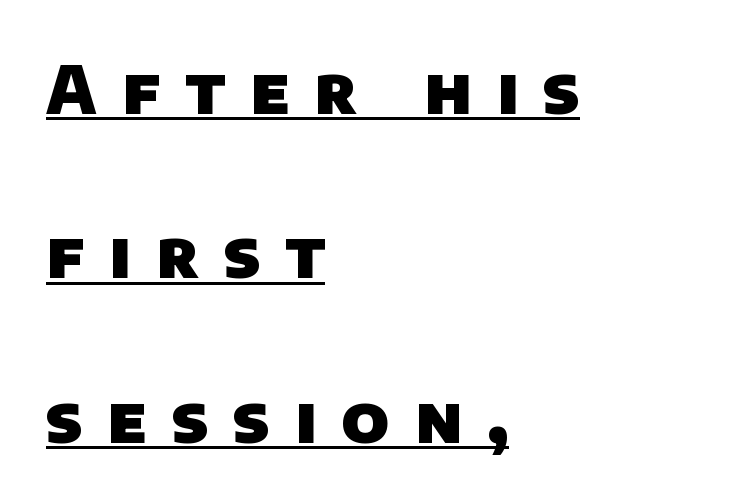
Q: Is the text bold? A: Yes.
Q: Is the typeface a serif or a sans-serif typeface? A: Sans-serif.
Q: Is the text underlined? A: Yes.
Q: How is the paragraph aligned? A: Left-aligned.
Q: Is the spacing between letters normal or unusually wide? A: Unusually wide.
Q: Is the spacing between lines tight, normal or loose? A: Loose.
Q: Width (condensed, normal, or wide)? A: Normal.
Q: Stroke contrast? A: Low.
Q: x-height? A: Large.
Q: Monospaced? A: No.
